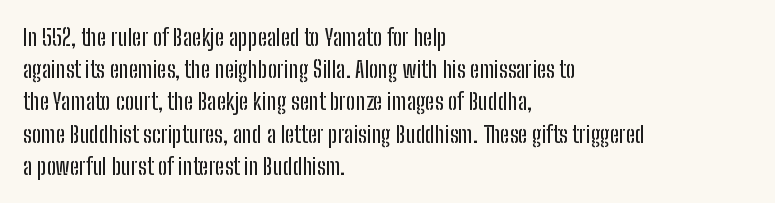
Q: Is the text italic (slanted)? A: No, it is upright.
Q: Is the text underlined? A: No.
Q: How is the paragraph aligned? A: Left-aligned.
Q: Is the spacing between letters normal or unusually wide? A: Normal.
Q: Is the spacing between lines tight, normal or loose? A: Normal.
